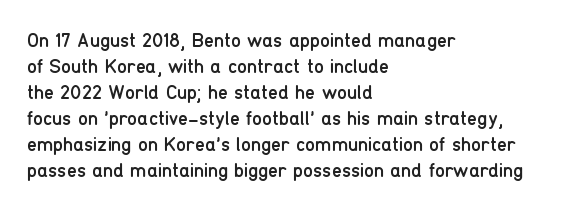
{"italic": "no", "bold": "no", "underline": "no", "align": "left", "line_spacing": "normal", "line_spacing_ratio": 1.3, "letter_spacing": "normal", "letter_spacing_em": 0.0, "glyph_px": 20}
